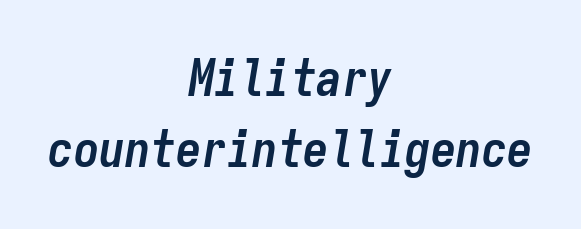
Do the characters align in a grid? Yes, the font is monospaced. Tracking here is standard; glyphs follow each other at the usual distance. Thick stems and heavy bowls — unmistakably bold. Looking at the ascenders, they clearly lean. Notice how descenders clear the ascenders below comfortably — that's standard leading. The area under the type is left untouched.
